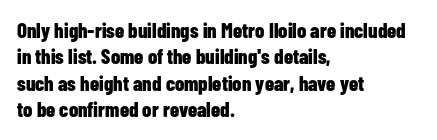
What weight is shown? A full bold with thick strokes. The lettering holds an erect, upright posture throughout. Plain, unruled lines of type. The rendering keeps characters at their native spacing. Leading: standard.
